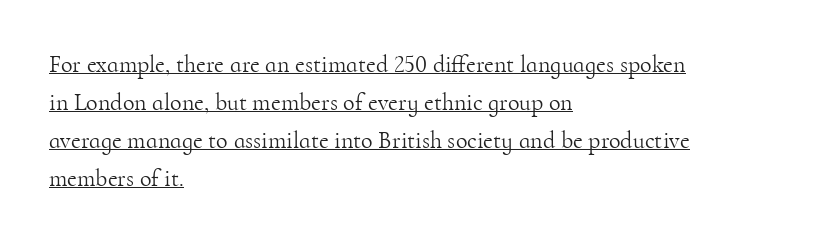
The image shows 24 px text type, upright; set left-aligned, normal line spacing (1.58x), normal letter spacing, underlined.
